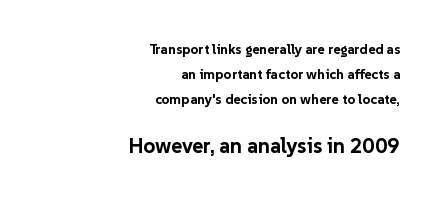
{"italic": "no", "bold": "yes", "underline": "no", "align": "right", "line_spacing_ratio": 1.79, "letter_spacing": "normal", "letter_spacing_em": 0.0, "larger_block": "second", "size_ratio": 1.5, "glyph_px": 21}
